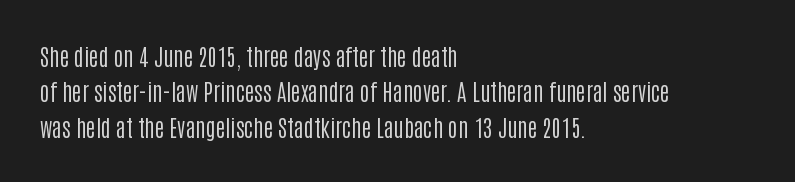
The image shows 23 px text type, upright; set left-aligned, normal line spacing (1.54x), normal letter spacing, not underlined.
